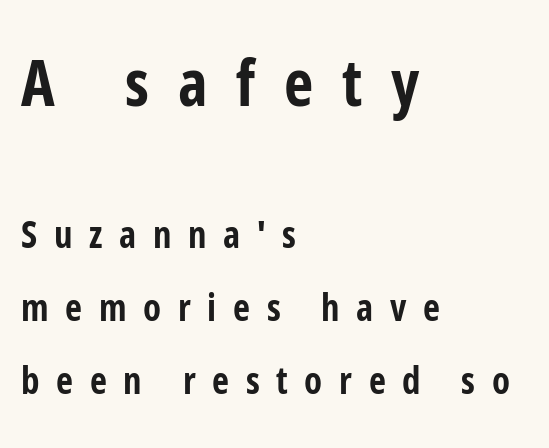
{"serif": "no", "italic": "no", "bold": "yes", "weight": "bold", "width": "condensed", "stroke_contrast": "low", "x_height": "medium", "monospaced": "no", "underline": "no", "align": "left", "line_spacing": "loose", "line_spacing_ratio": 1.98, "letter_spacing": "wide", "letter_spacing_em": 0.45, "larger_block": "first", "size_ratio": 1.73, "glyph_px": 64}
